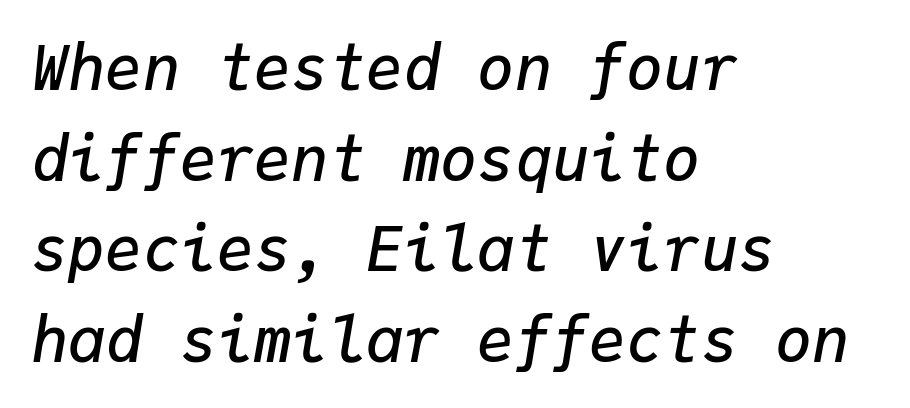
Type without underlining. You can tell it's italic because the verticals aren't actually vertical. Reading down the column, the eye jumps a familiar distance to each next line. How heavy is the stroke? Medium-heavy — a semibold, shy of bold.
